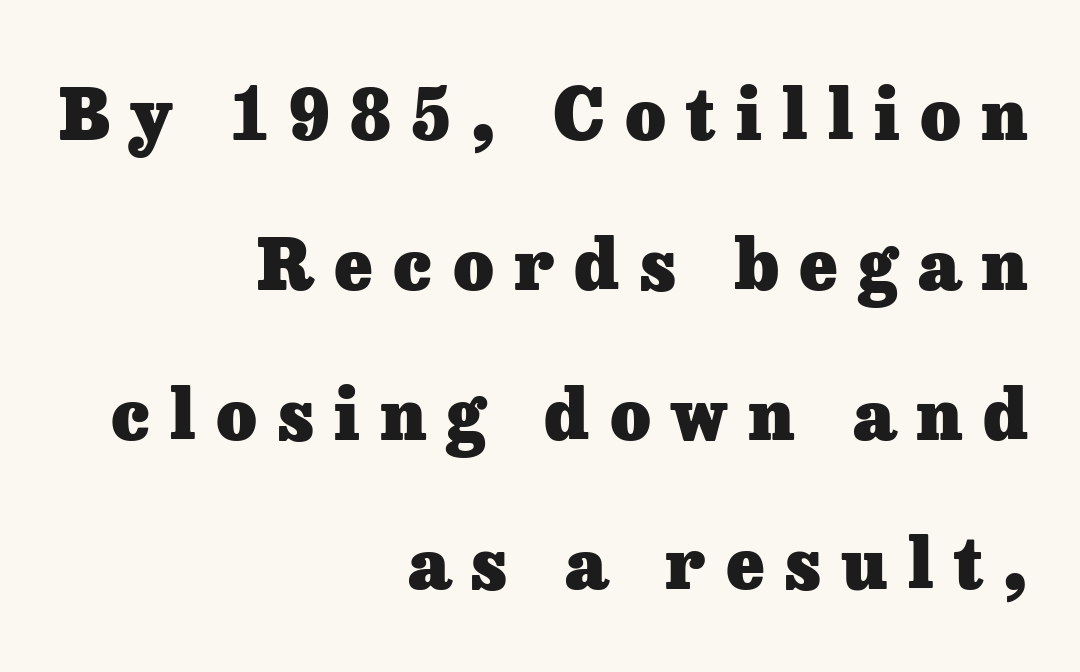
What stands out about the letter spacing? Its width — letters are far apart. The type family on display is of the serif kind. Alignment: flush right. The letters stand straight up with perfectly vertical stems. The rendering uses a large line-height, opening up the rows.
